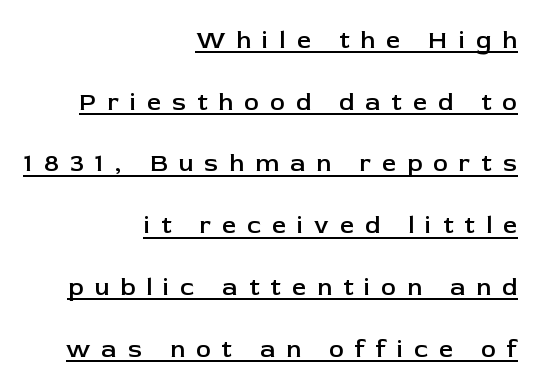
The image shows 25 px text type, upright; set right-aligned, loose line spacing (2.47x), unusually wide letter spacing (+0.44 em), underlined.
